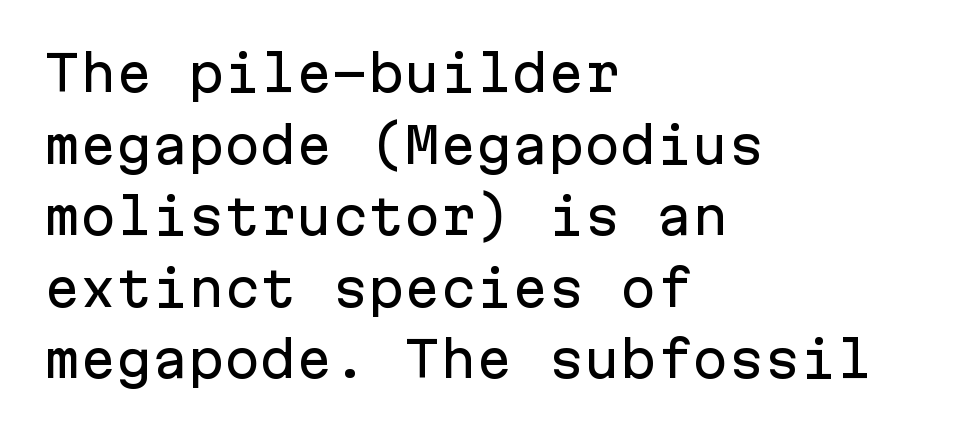
Q: Is the text italic (slanted)? A: No, it is upright.
Q: Is the typeface a serif or a sans-serif typeface? A: Sans-serif.
Q: Is the text underlined? A: No.
Q: How is the paragraph aligned? A: Left-aligned.
Q: Is the spacing between letters normal or unusually wide? A: Normal.
Q: Is the spacing between lines tight, normal or loose? A: Normal.
Q: Width (condensed, normal, or wide)? A: Normal.
Q: Stroke contrast? A: Low.
Q: x-height? A: Medium.
Q: Monospaced? A: Yes.
